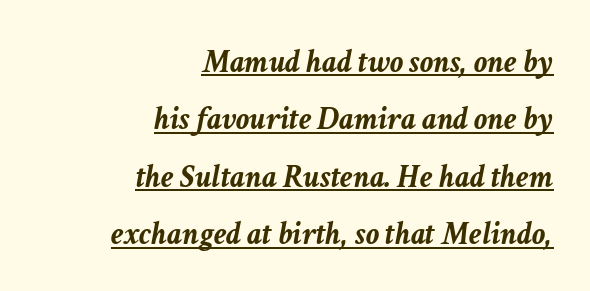
{"italic": "yes", "lean": "right", "slant_degrees": 11, "bold": "yes", "weight": "semibold", "width": "normal", "stroke_contrast": "low", "x_height": "medium", "monospaced": "no", "underline": "yes", "align": "right", "line_spacing_ratio": 1.74, "letter_spacing": "normal", "letter_spacing_em": 0.0, "glyph_px": 33}
